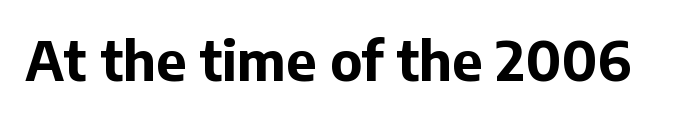
The image shows 54 px bold sans-serif type, upright; set normal letter spacing, not underlined; low stroke contrast and a medium x-height.
